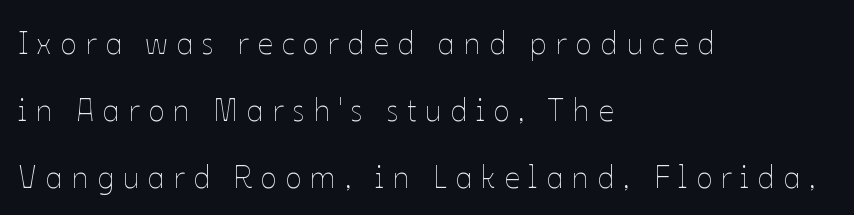
Q: Is the text bold? A: No.
Q: Is the text italic (slanted)? A: No, it is upright.
Q: Is the text underlined? A: No.
Q: How is the paragraph aligned? A: Left-aligned.
Q: Is the spacing between letters normal or unusually wide? A: Unusually wide.
Q: Is the spacing between lines tight, normal or loose? A: Loose.
Q: Width (condensed, normal, or wide)? A: Normal.
Q: Stroke contrast? A: Low.
Q: x-height? A: Medium.
Q: Monospaced? A: No.
